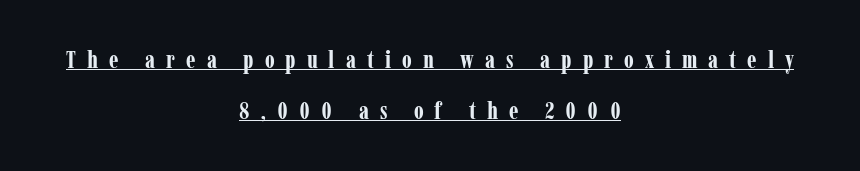
The image shows 24 px bold type, upright; set centered, loose line spacing (2.13x), unusually wide letter spacing (+0.46 em), underlined.
